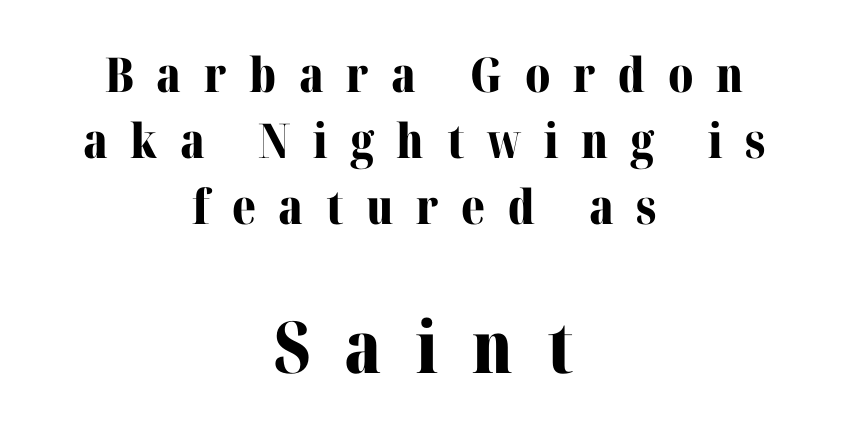
The image shows 72 px bold serif type, upright; set centered, normal line spacing (1.38x), unusually wide letter spacing (+0.47 em), not underlined; the second (bottom) block is 1.5x larger; medium stroke contrast and a medium x-height.
